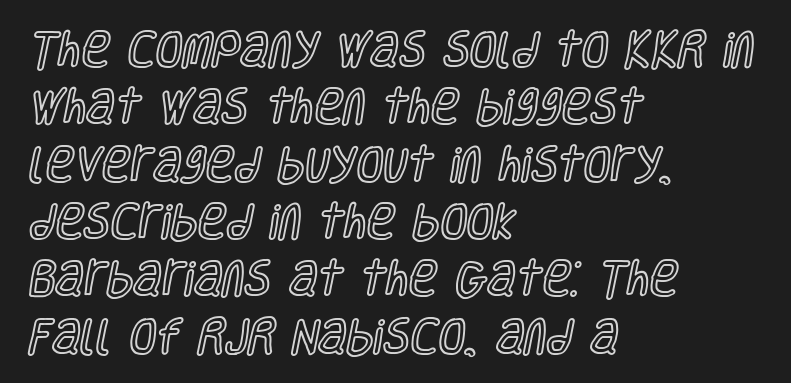
The image shows 39 px condensed type; set left-aligned, normal line spacing (1.47x), normal letter spacing, not underlined; a large x-height.
